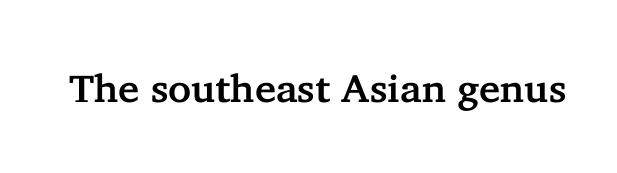
Q: Is the text italic (slanted)? A: No, it is upright.
Q: Is the typeface a serif or a sans-serif typeface? A: Serif.
Q: Is the text underlined? A: No.
Q: Is the spacing between letters normal or unusually wide? A: Normal.
Q: Width (condensed, normal, or wide)? A: Normal.
Q: Stroke contrast? A: Low.
Q: x-height? A: Medium.
Q: Monospaced? A: No.
